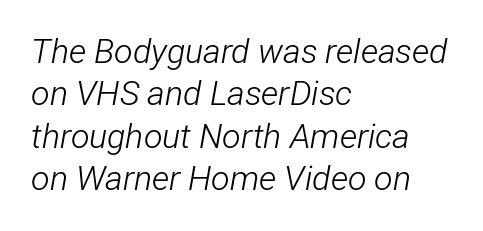
Q: Is the text bold? A: No.
Q: Is the text italic (slanted)? A: Yes, it leans right by about 12 degrees.
Q: Is the text underlined? A: No.
Q: How is the paragraph aligned? A: Left-aligned.
Q: Is the spacing between letters normal or unusually wide? A: Normal.
Q: Is the spacing between lines tight, normal or loose? A: Normal.
Q: Width (condensed, normal, or wide)? A: Condensed.
Q: Stroke contrast? A: Low.
Q: x-height? A: Medium.
Q: Monospaced? A: No.
